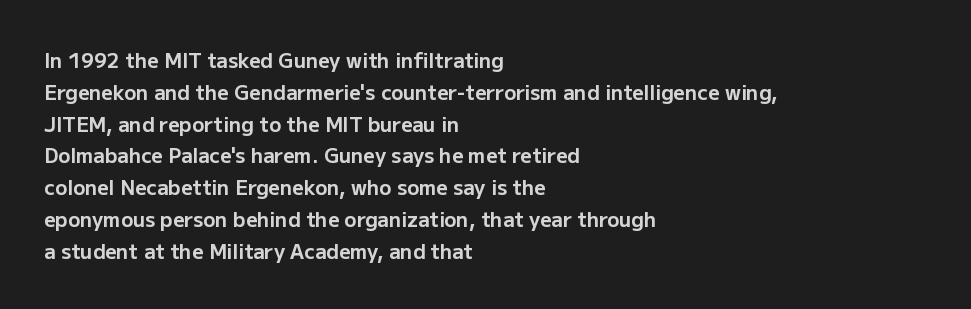
{"italic": "no", "bold": "yes", "underline": "no", "align": "left", "line_spacing": "normal", "line_spacing_ratio": 1.59, "letter_spacing": "normal", "letter_spacing_em": 0.0, "glyph_px": 20}
